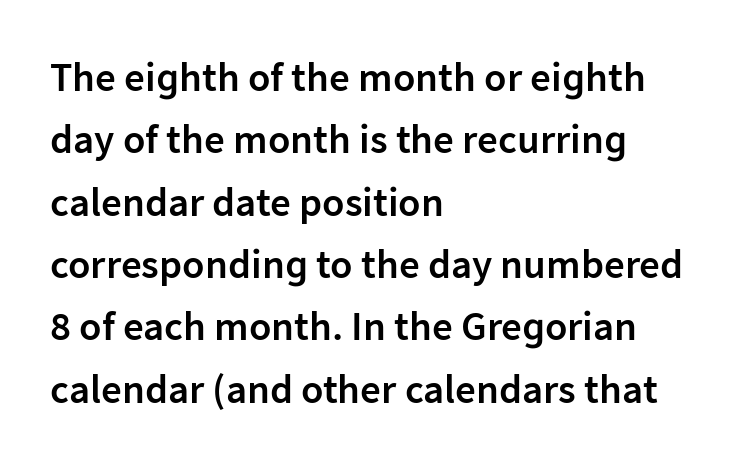
The passage shown is typeset with a sans-serif family. Posture: vertical. Observe the ordinary spacing: letters are neighbours, not strangers. Where is the straight margin? On the left.
